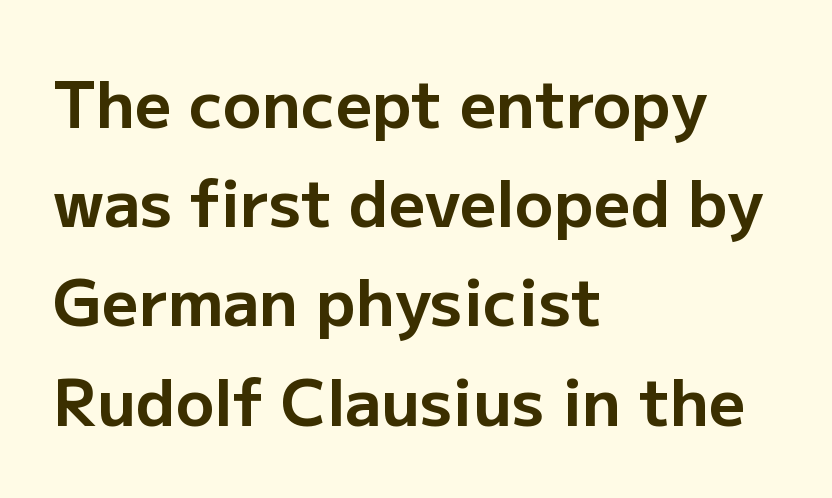
The image shows 64 px bold sans-serif type, upright; set left-aligned, normal line spacing (1.55x), normal letter spacing, not underlined; low stroke contrast and a medium x-height.
